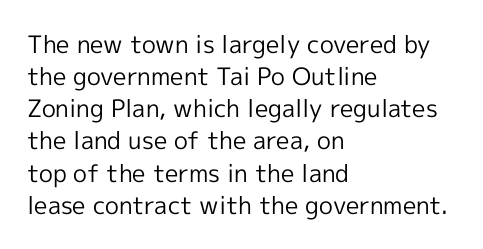
{"italic": "no", "bold": "no", "underline": "no", "align": "left", "line_spacing": "normal", "line_spacing_ratio": 1.34, "letter_spacing": "normal", "letter_spacing_em": 0.0, "glyph_px": 24}
